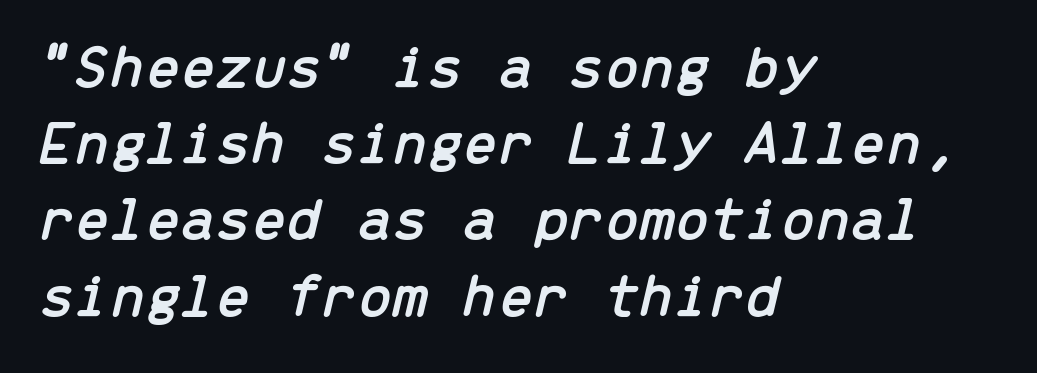
These lines are rendered in a fixed-pitch font. The space beneath each line is pristine and unruled. Compared with typical body copy, the letter spacing here is the same. Left-aligned paragraph, ragged on the right.
